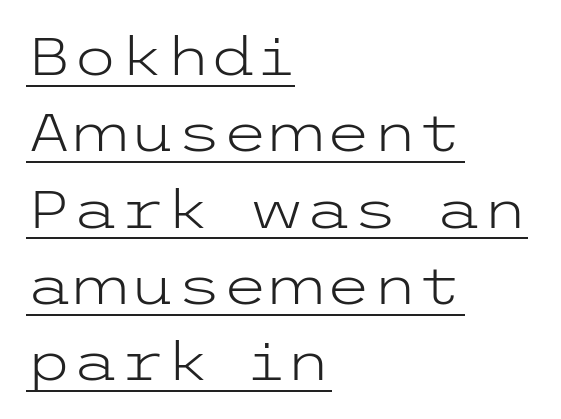
Q: Is the text bold? A: No.
Q: Is the text italic (slanted)? A: No, it is upright.
Q: Is the typeface a serif or a sans-serif typeface? A: Sans-serif.
Q: Is the text underlined? A: Yes.
Q: How is the paragraph aligned? A: Left-aligned.
Q: Is the spacing between letters normal or unusually wide? A: Normal.
Q: Is the spacing between lines tight, normal or loose? A: Normal.
Q: Width (condensed, normal, or wide)? A: Wide.
Q: Stroke contrast? A: Low.
Q: x-height? A: Medium.
